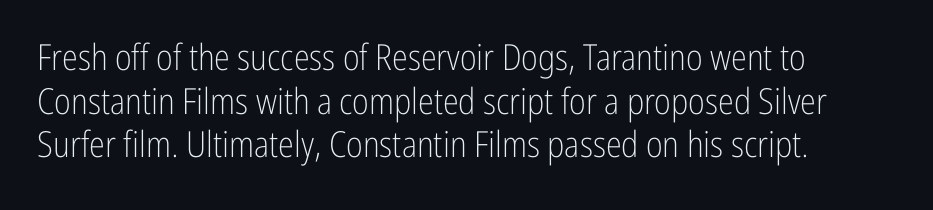
No heavy texture on the line: the type isn't bold. This sample has the flowing, uneven cadence of proportional lettering. This sample uses an upright cut, with every glyph sitting square on the baseline. What kind of face is this? One without serifs — a sans. A bare baseline throughout the passage.
